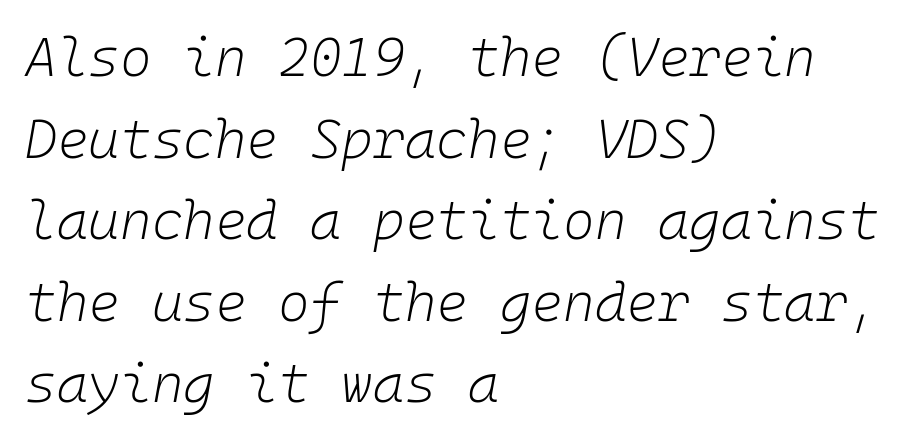
{"italic": "yes", "lean": "right", "slant_degrees": 10, "bold": "no", "weight": "light", "width": "normal", "stroke_contrast": "low", "x_height": "medium", "monospaced": "yes", "underline": "no", "align": "left", "line_spacing": "normal", "line_spacing_ratio": 1.51, "letter_spacing": "normal", "letter_spacing_em": 0.0, "glyph_px": 54}
